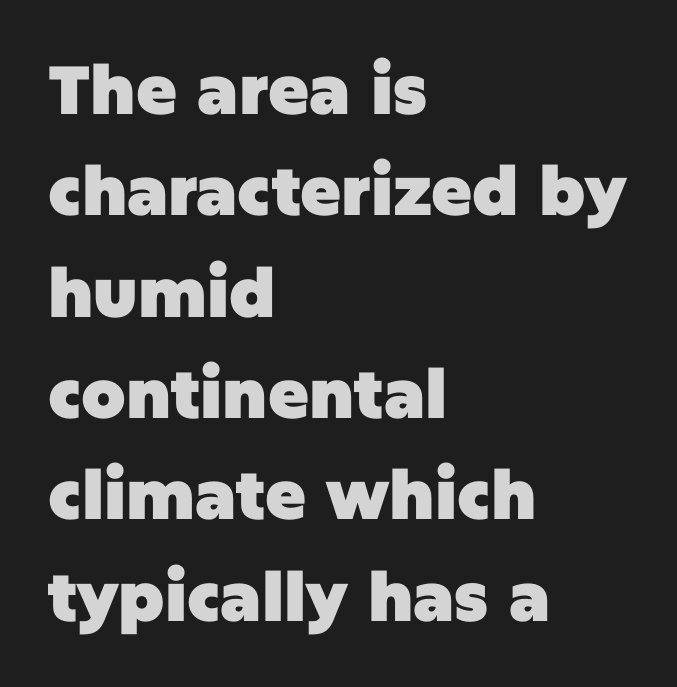
The image shows 68 px heavy sans-serif type, upright; set left-aligned, normal line spacing (1.49x), normal letter spacing, not underlined; low stroke contrast and a large x-height.
